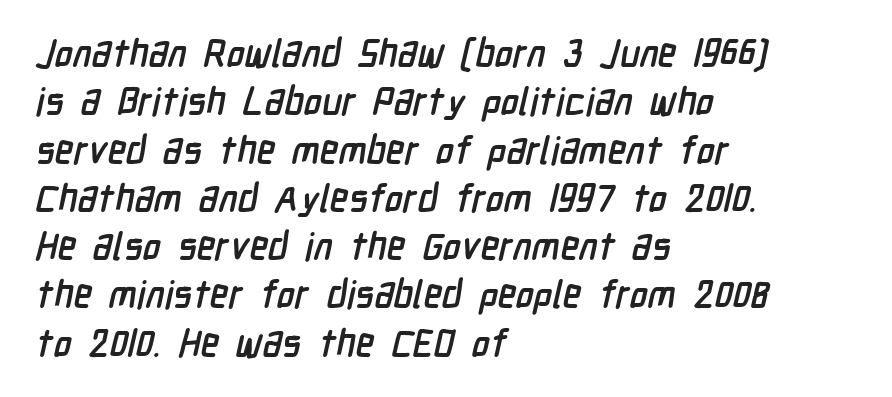
Q: Is the text bold? A: Yes.
Q: Is the typeface a serif or a sans-serif typeface? A: Sans-serif.
Q: Is the text underlined? A: No.
Q: How is the paragraph aligned? A: Left-aligned.
Q: Is the spacing between letters normal or unusually wide? A: Normal.
Q: Is the spacing between lines tight, normal or loose? A: Normal.
Q: Width (condensed, normal, or wide)? A: Condensed.
Q: Stroke contrast? A: Low.
Q: x-height? A: Medium.
Q: Monospaced? A: No.
